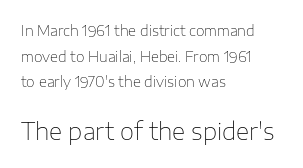
{"italic": "no", "bold": "no", "underline": "no", "align": "left", "line_spacing_ratio": 1.83, "letter_spacing": "normal", "letter_spacing_em": 0.0, "larger_block": "second", "size_ratio": 1.64, "glyph_px": 23}
